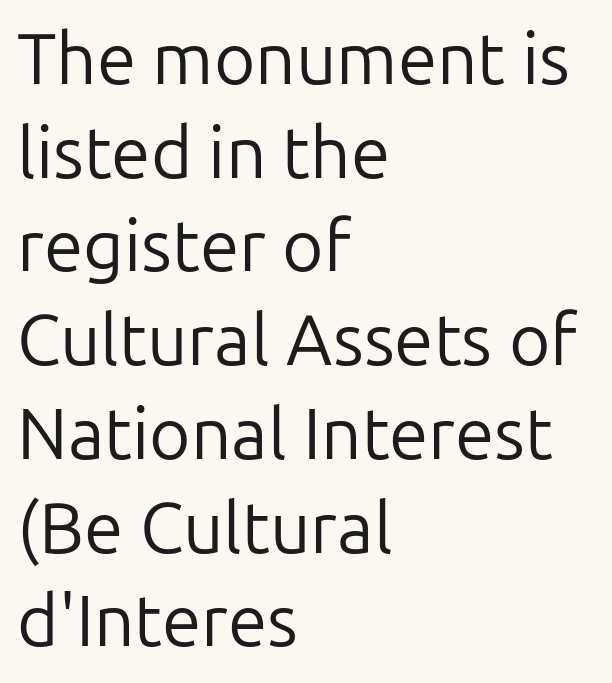
{"serif": "no", "italic": "no", "bold": "no", "weight": "regular", "width": "normal", "stroke_contrast": "low", "x_height": "medium", "monospaced": "no", "underline": "no", "align": "left", "line_spacing": "normal", "line_spacing_ratio": 1.32, "letter_spacing": "normal", "letter_spacing_em": 0.0, "glyph_px": 71}
